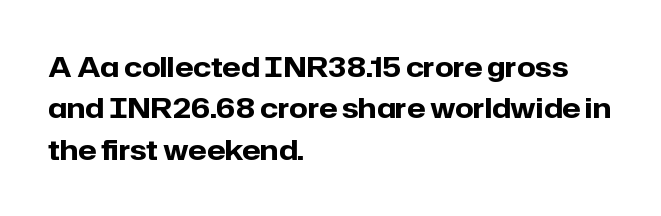
{"italic": "no", "bold": "yes", "underline": "no", "align": "left", "line_spacing": "normal", "line_spacing_ratio": 1.53, "letter_spacing": "normal", "letter_spacing_em": 0.0, "glyph_px": 27}
